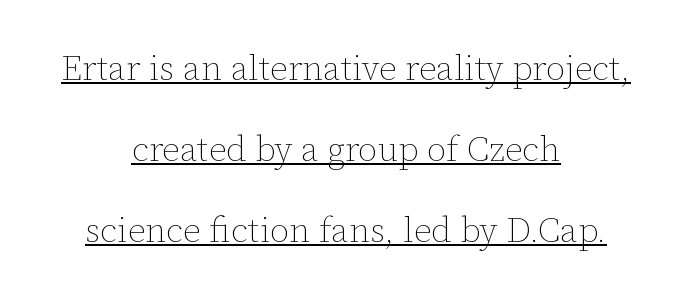
The image shows 35 px thin type, upright; set centered, loose line spacing (2.32x), normal letter spacing, underlined; low stroke contrast and a medium x-height.
